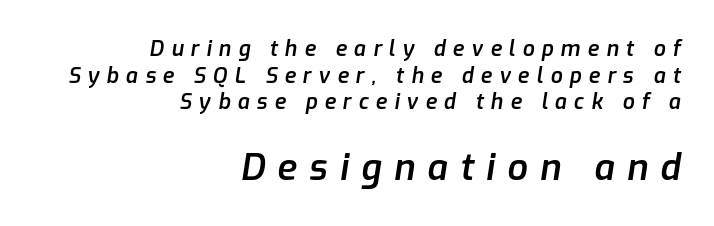
The image shows 36 px semibold type, italic (leaning right); set right-aligned, normal line spacing (1.27x), unusually wide letter spacing (+0.34 em), not underlined; the second (bottom) block is 1.71x larger; low stroke contrast and a medium x-height.
